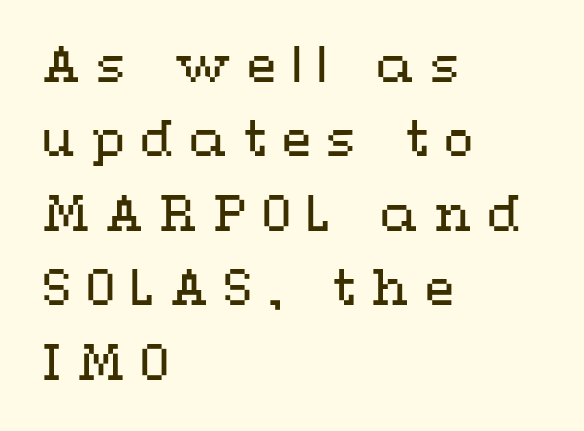
{"italic": "no", "bold": "no", "weight": "regular", "width": "wide", "stroke_contrast": "medium", "x_height": "medium", "monospaced": "no", "underline": "no", "align": "left", "line_spacing": "normal", "line_spacing_ratio": 1.55, "letter_spacing": "wide", "letter_spacing_em": 0.32, "glyph_px": 48}
